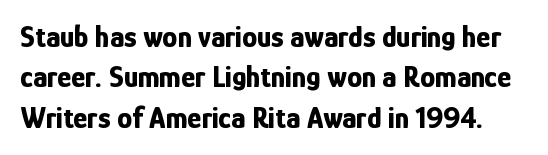
The image shows 30 px bold, condensed sans-serif type, upright; set normal line spacing (1.35x), normal letter spacing, not underlined; low stroke contrast and a medium x-height.
